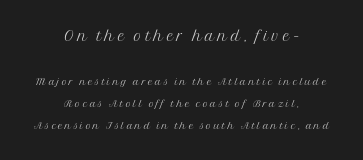
{"bold": "no", "underline": "no", "align": "center", "line_spacing": "normal", "line_spacing_ratio": 1.58, "larger_block": "first", "size_ratio": 1.5, "glyph_px": 21}
